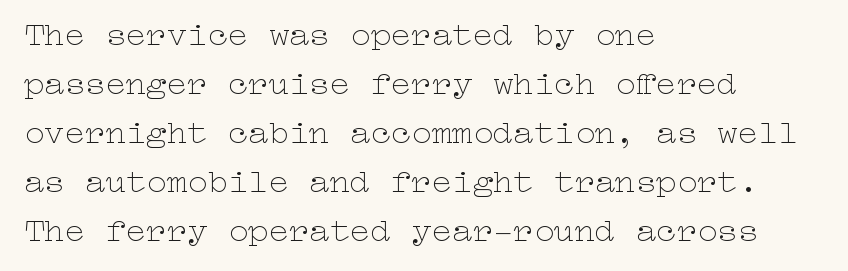
This sample keeps an unexceptional amount of space between lines. Line starts are locked; line ends wander. Compared with typical body copy, the letter spacing here is the same. Lines of text with bare space underneath. The strokes carry an ordinary text weight at most. Do the letters lean? They stand straight.
